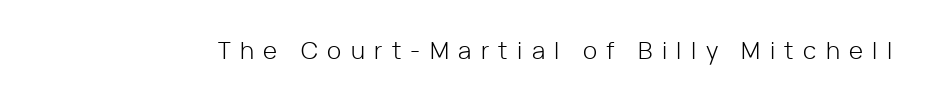
The image shows 24 px text type, upright; set unusually wide letter spacing (+0.39 em), not underlined.
